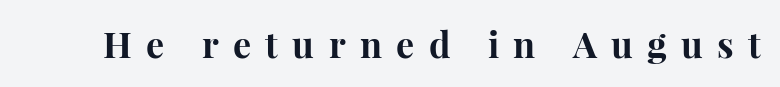
The foot of each line stays bare and open. Little horizontal feet cap the strokes, marking this as serif type. The horizontal fit of the characters is loose and conspicuously gappy. The passage shown is emphatically bold. The lettering holds an erect, upright posture throughout.
